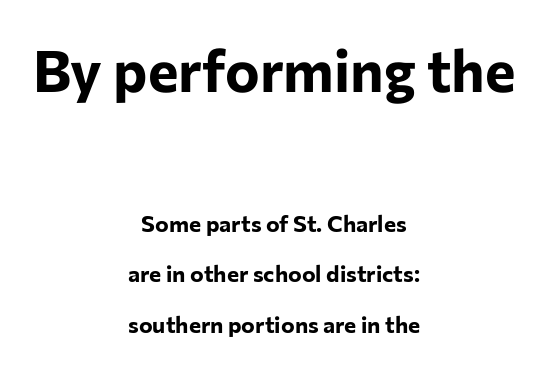
{"serif": "no", "italic": "no", "bold": "yes", "weight": "bold", "width": "normal", "stroke_contrast": "low", "x_height": "medium", "monospaced": "no", "underline": "no", "align": "center", "line_spacing": "loose", "line_spacing_ratio": 2.21, "letter_spacing": "normal", "letter_spacing_em": 0.0, "larger_block": "first", "size_ratio": 2.52, "glyph_px": 58}
